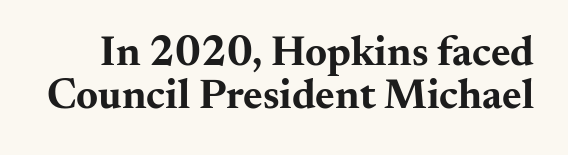
Unlike a clean sans, this face finishes its strokes with serifs. Summary of vertical rhythm: compact, with narrow interline spacing. The foot of each line stays bare and open. The font's upright variant was chosen for this text. Does the weight exceed regular? Yes, all the way to bold. The type is set solid horizontally, with unmodified tracking.
